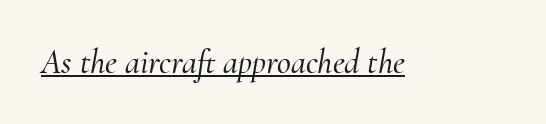
Each letter keeps its own natural width here, so spacing adapts to shape. Font category for this specimen: serif. What decoration does the sample have? An underline. This sample uses plain, unmodified letter spacing. Is the type slanted? Yes — the strokes lean at a clear angle.
